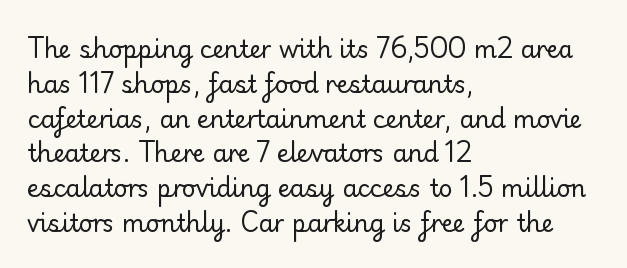
Q: Is the text bold? A: No.
Q: Is the text italic (slanted)? A: No, it is upright.
Q: Is the text underlined? A: No.
Q: How is the paragraph aligned? A: Left-aligned.
Q: Is the spacing between letters normal or unusually wide? A: Normal.
Q: Is the spacing between lines tight, normal or loose? A: Normal.
